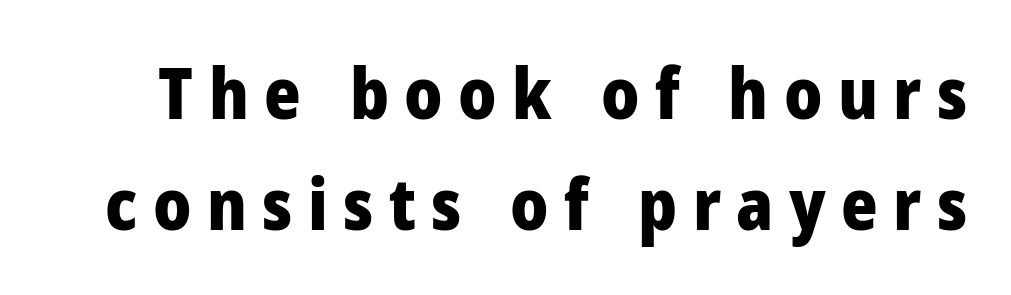
Q: Is the text bold? A: Yes.
Q: Is the text italic (slanted)? A: No, it is upright.
Q: Is the typeface a serif or a sans-serif typeface? A: Sans-serif.
Q: Is the text underlined? A: No.
Q: Is the spacing between letters normal or unusually wide? A: Unusually wide.
Q: Is the spacing between lines tight, normal or loose? A: Normal.
Q: Width (condensed, normal, or wide)? A: Normal.
Q: Stroke contrast? A: Low.
Q: x-height? A: Medium.
Q: Monospaced? A: No.
